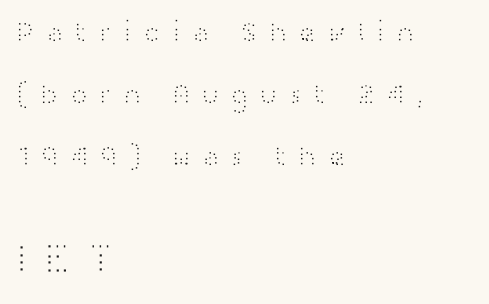
Posture: straight, roman, zero tilt. The rendering enlarges the type as you move from the upper chunk to the lower. These lines are rendered in a variable-pitch font. Examine the stroke ends and you'll find no serifs. No extra ink here — the face is not bold. Underlining? Definitely not there.
